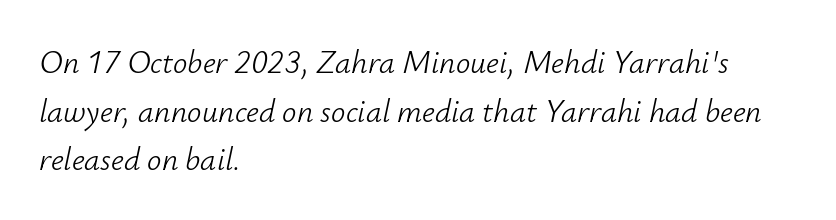
{"italic": "yes", "lean": "right", "slant_degrees": 12, "bold": "no", "weight": "light", "width": "normal", "stroke_contrast": "low", "x_height": "small", "monospaced": "no", "underline": "no", "align": "left", "line_spacing": "normal", "line_spacing_ratio": 1.52, "letter_spacing": "normal", "letter_spacing_em": 0.0, "glyph_px": 32}
